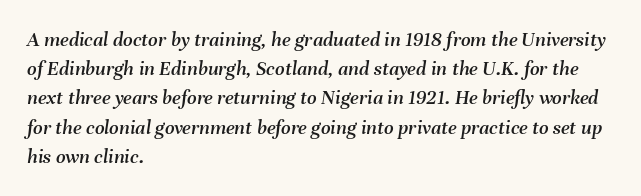
The ragged edge is on the right, which tells us the setting is flush left. Honestly, the row spacing looks completely unremarkable. The whole block is typeset with a tilt. The horizontal fit of the characters is conventional and even. Check the space under the baseline: it is left empty.
